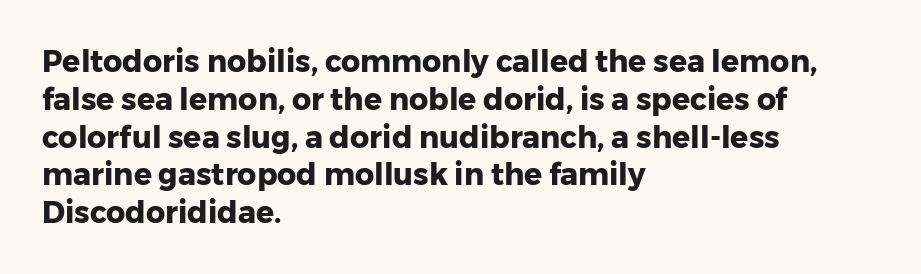
{"serif": "no", "italic": "no", "bold": "yes", "weight": "heavy", "width": "normal", "stroke_contrast": "low", "x_height": "medium", "monospaced": "no", "underline": "no", "align": "left", "line_spacing": "normal", "line_spacing_ratio": 1.26, "letter_spacing": "normal", "letter_spacing_em": 0.0, "glyph_px": 30}
